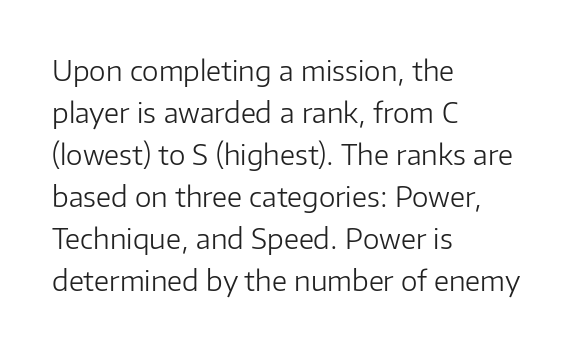
{"serif": "no", "italic": "no", "bold": "no", "weight": "light", "width": "normal", "stroke_contrast": "low", "x_height": "medium", "monospaced": "no", "underline": "no", "align": "left", "line_spacing": "normal", "line_spacing_ratio": 1.5, "letter_spacing": "normal", "letter_spacing_em": 0.0, "glyph_px": 28}
